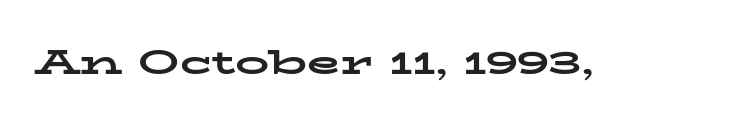
How heavy is the stroke? Heavy — this is a bold. The line texture is even and compact thanks to regular tracking. Posture: vertical. The area under the type is left untouched. The face used here is proportionally spaced, like ordinary book or web type. Unlike a clean sans, this face finishes its strokes with serifs.
